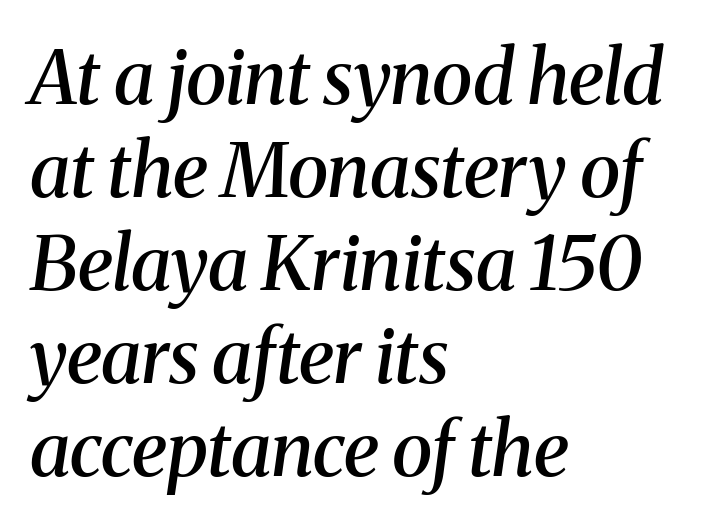
Each letter's strokes conclude with small projecting serifs. Emphasis-style slanted type is in use. This rendering features lettering with no underline. Stroke thickness is moderately raised; the sample reads as semibold. Where is the straight margin? On the left.
